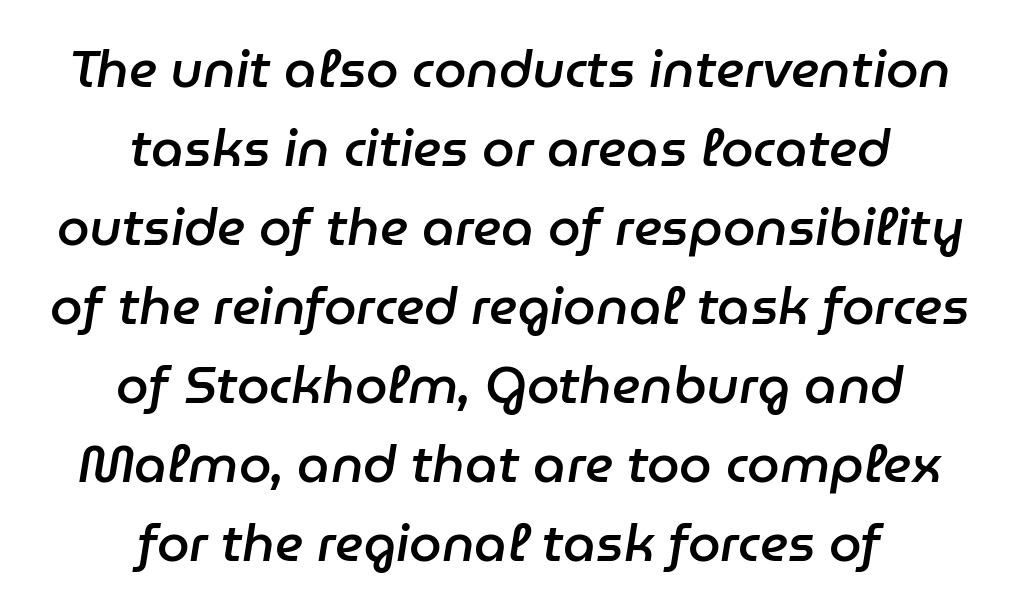
The image shows 52 px semibold type, italic (leaning right); set centered, normal line spacing (1.52x), normal letter spacing, not underlined; low stroke contrast and a medium x-height.
